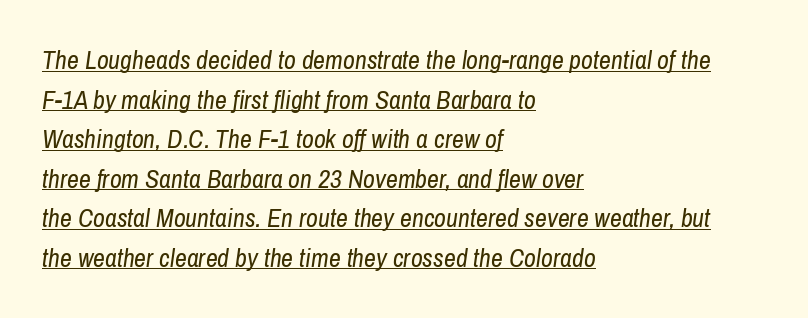
Q: Is the text bold? A: No.
Q: Is the text italic (slanted)? A: Yes, it leans right by about 8 degrees.
Q: Is the text underlined? A: Yes.
Q: How is the paragraph aligned? A: Left-aligned.
Q: Is the spacing between letters normal or unusually wide? A: Normal.
Q: Is the spacing between lines tight, normal or loose? A: Normal.
